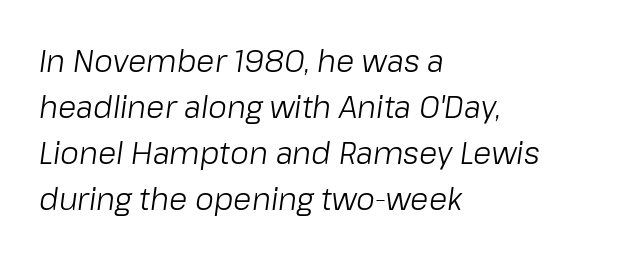
The image shows 30 px light type, italic (leaning right); set left-aligned, normal line spacing (1.53x), normal letter spacing, not underlined; low stroke contrast and a medium x-height.
